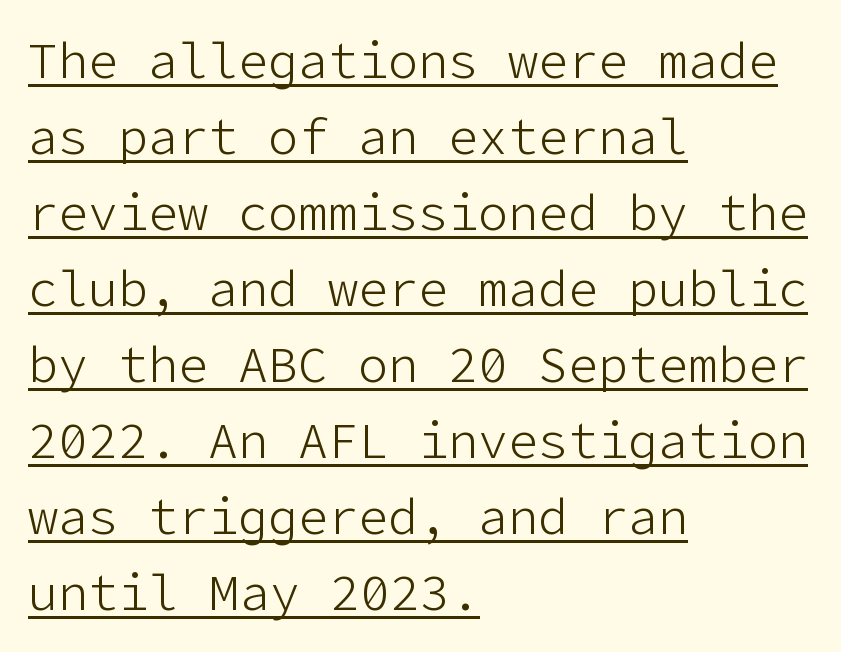
{"serif": "no", "italic": "no", "bold": "no", "weight": "light", "width": "normal", "stroke_contrast": "low", "x_height": "medium", "underline": "yes", "align": "left", "line_spacing": "normal", "line_spacing_ratio": 1.52, "letter_spacing": "normal", "letter_spacing_em": 0.0, "glyph_px": 50}
